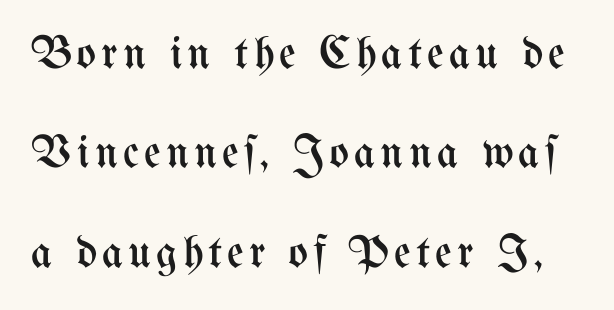
The image shows 46 px regular-weight, condensed type, upright; set loose line spacing (2.16x), not underlined; medium stroke contrast and a medium x-height.
